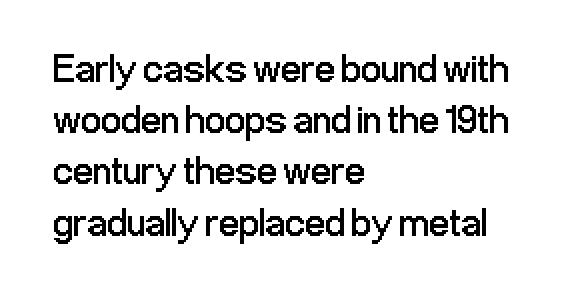
Q: Is the text bold? A: No.
Q: Is the text italic (slanted)? A: No, it is upright.
Q: Is the typeface a serif or a sans-serif typeface? A: Sans-serif.
Q: Is the text underlined? A: No.
Q: How is the paragraph aligned? A: Left-aligned.
Q: Is the spacing between letters normal or unusually wide? A: Normal.
Q: Is the spacing between lines tight, normal or loose? A: Normal.
Q: Width (condensed, normal, or wide)? A: Condensed.
Q: Stroke contrast? A: Low.
Q: x-height? A: Medium.
Q: Monospaced? A: No.
